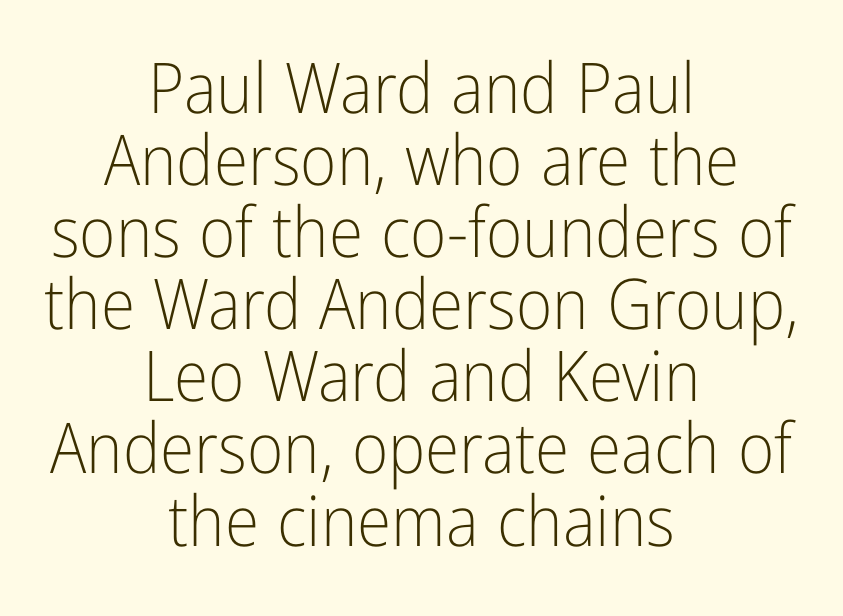
Q: Is the text bold? A: No.
Q: Is the text italic (slanted)? A: No, it is upright.
Q: Is the typeface a serif or a sans-serif typeface? A: Sans-serif.
Q: Is the text underlined? A: No.
Q: How is the paragraph aligned? A: Centered.
Q: Is the spacing between letters normal or unusually wide? A: Normal.
Q: Is the spacing between lines tight, normal or loose? A: Tight.
Q: Width (condensed, normal, or wide)? A: Condensed.
Q: Stroke contrast? A: Low.
Q: x-height? A: Medium.
Q: Monospaced? A: No.
